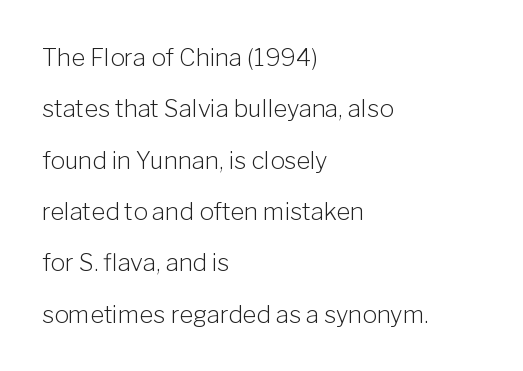
Line spacing here is loose. Teacher's note: observe the even left margin — that is flush-left alignment. This reads as an unemphasized weight, regular at the heaviest. Descenders hang freely into open space. Do the letters lean? They stand straight. Does extra space separate the letters? No, they use regular spacing.
